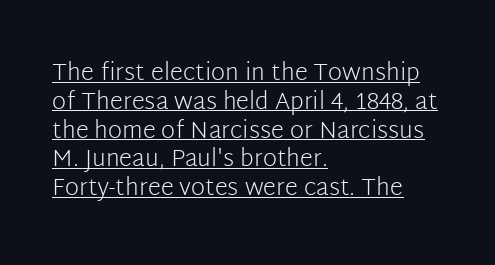
{"italic": "no", "bold": "no", "underline": "yes", "align": "left", "line_spacing_ratio": 1.2, "letter_spacing": "normal", "letter_spacing_em": 0.0, "glyph_px": 24}
